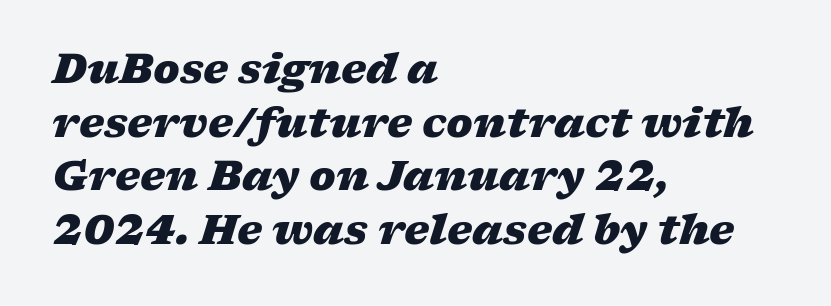
The image shows 40 px heavy, wide type, italic (leaning right); set left-aligned, normal line spacing (1.34x), normal letter spacing, not underlined; low stroke contrast and a medium x-height.
